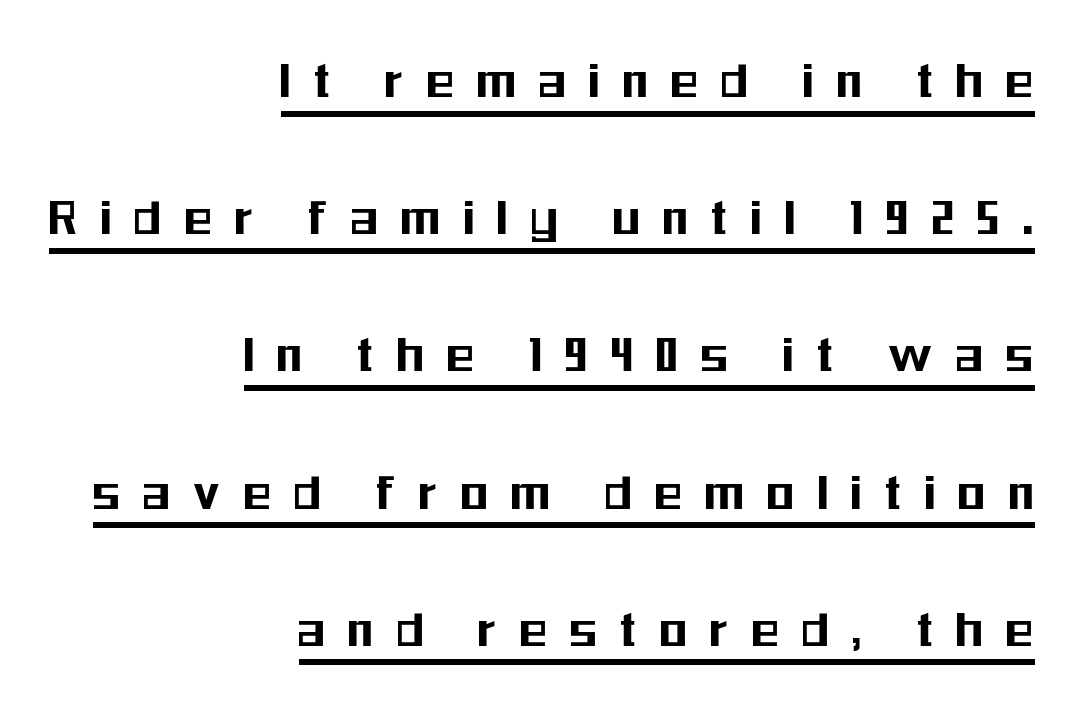
Q: Is the text italic (slanted)? A: No, it is upright.
Q: Is the typeface a serif or a sans-serif typeface? A: Sans-serif.
Q: Is the text underlined? A: Yes.
Q: How is the paragraph aligned? A: Right-aligned.
Q: Is the spacing between letters normal or unusually wide? A: Unusually wide.
Q: Is the spacing between lines tight, normal or loose? A: Loose.
Q: Width (condensed, normal, or wide)? A: Condensed.
Q: Stroke contrast? A: Medium.
Q: x-height? A: Medium.
Q: Monospaced? A: No.
